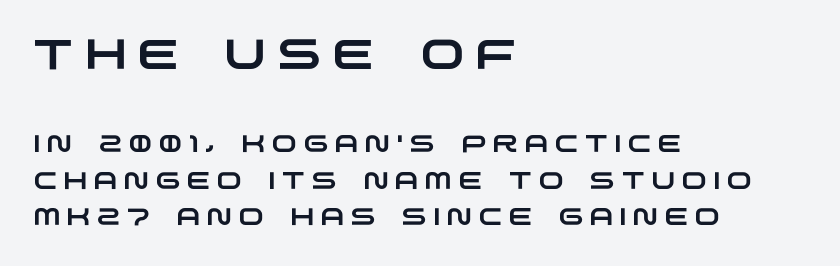
Character widths vary here, with narrow letters taking less room than wide ones. What stands out about the letter spacing? Its width — letters are far apart. Rule under the text: the space is simply empty. How would I describe the line gaps? Plain and ordinary.
